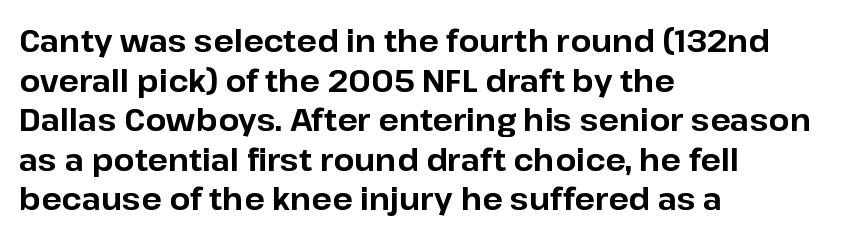
{"serif": "no", "italic": "no", "bold": "yes", "weight": "bold", "width": "normal", "stroke_contrast": "low", "x_height": "medium", "monospaced": "no", "underline": "no", "align": "left", "line_spacing": "normal", "line_spacing_ratio": 1.32, "letter_spacing": "normal", "letter_spacing_em": 0.0, "glyph_px": 30}
